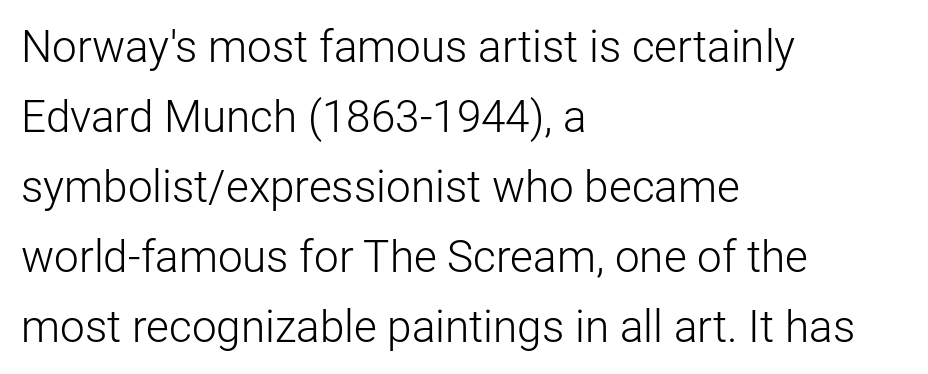
The image shows 44 px light sans-serif type, upright; set left-aligned, normal line spacing (1.59x), normal letter spacing, not underlined; low stroke contrast and a medium x-height.
